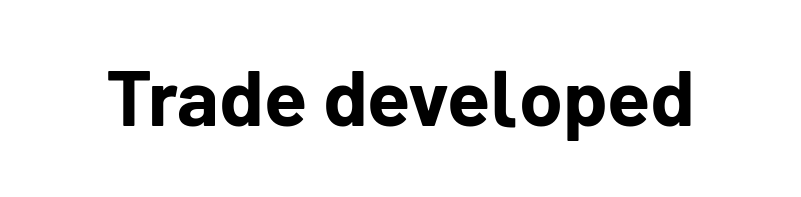
{"serif": "no", "italic": "no", "bold": "yes", "weight": "bold", "width": "normal", "stroke_contrast": "low", "x_height": "medium", "monospaced": "no", "underline": "no", "letter_spacing": "normal", "letter_spacing_em": 0.0, "glyph_px": 79}
